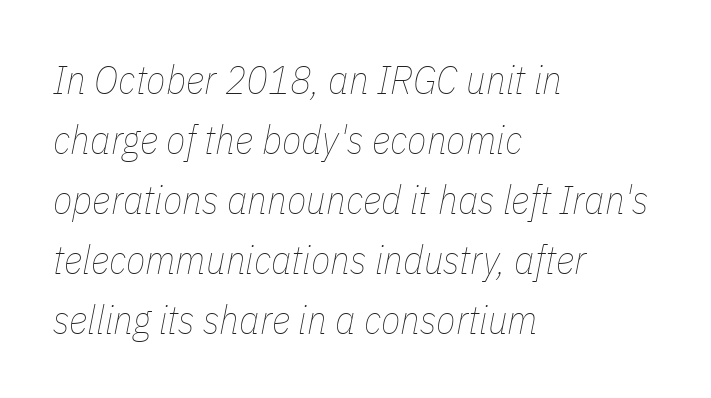
{"italic": "yes", "lean": "right", "slant_degrees": 11, "bold": "no", "weight": "thin", "width": "condensed", "stroke_contrast": "low", "x_height": "medium", "monospaced": "no", "underline": "no", "align": "left", "line_spacing": "normal", "line_spacing_ratio": 1.5, "letter_spacing": "normal", "letter_spacing_em": 0.0, "glyph_px": 40}
